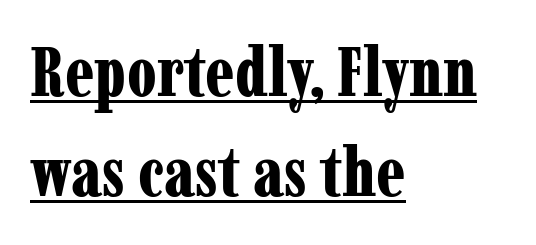
Q: Is the text bold? A: Yes.
Q: Is the text italic (slanted)? A: No, it is upright.
Q: Is the typeface a serif or a sans-serif typeface? A: Serif.
Q: Is the text underlined? A: Yes.
Q: How is the paragraph aligned? A: Left-aligned.
Q: Is the spacing between letters normal or unusually wide? A: Normal.
Q: Is the spacing between lines tight, normal or loose? A: Normal.
Q: Width (condensed, normal, or wide)? A: Condensed.
Q: Stroke contrast? A: Low.
Q: x-height? A: Medium.
Q: Monospaced? A: No.
